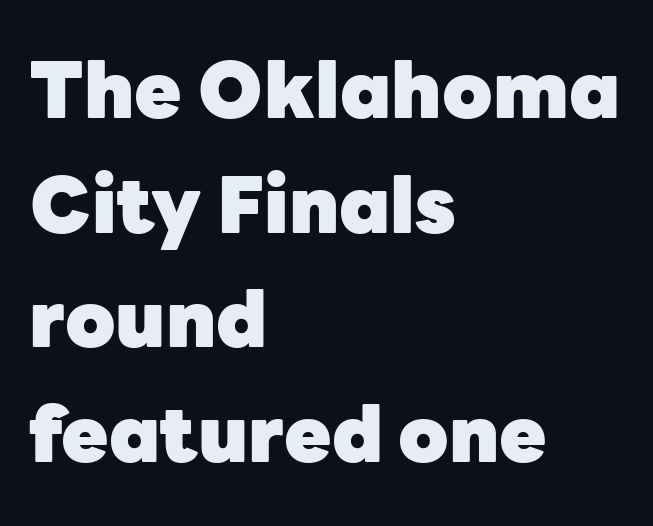
Q: Is the text bold? A: Yes.
Q: Is the text italic (slanted)? A: No, it is upright.
Q: Is the typeface a serif or a sans-serif typeface? A: Sans-serif.
Q: Is the text underlined? A: No.
Q: How is the paragraph aligned? A: Left-aligned.
Q: Is the spacing between letters normal or unusually wide? A: Normal.
Q: Is the spacing between lines tight, normal or loose? A: Normal.
Q: Width (condensed, normal, or wide)? A: Normal.
Q: Stroke contrast? A: Low.
Q: x-height? A: Medium.
Q: Monospaced? A: No.
